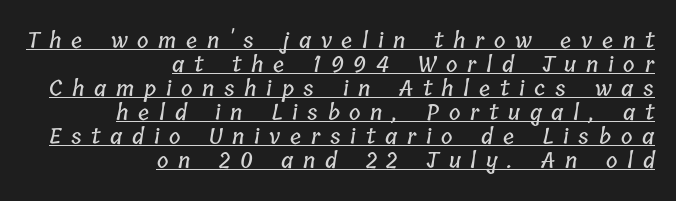
{"underline": "yes", "align": "right", "line_spacing": "tight", "line_spacing_ratio": 1.09, "letter_spacing": "wide", "letter_spacing_em": 0.44, "glyph_px": 22}
